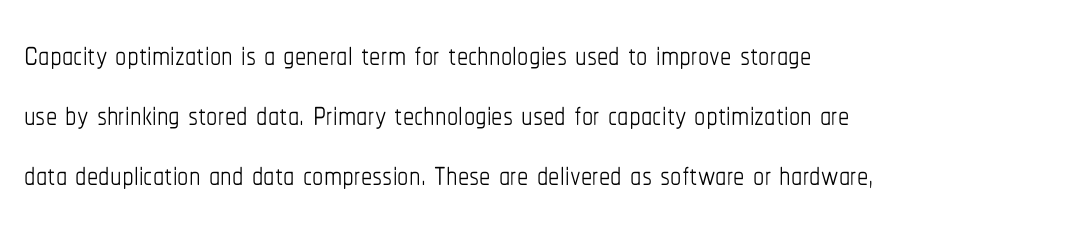
Q: Is the text bold? A: No.
Q: Is the text italic (slanted)? A: No, it is upright.
Q: Is the text underlined? A: No.
Q: How is the paragraph aligned? A: Left-aligned.
Q: Is the spacing between letters normal or unusually wide? A: Normal.
Q: Is the spacing between lines tight, normal or loose? A: Normal.
Q: Width (condensed, normal, or wide)? A: Condensed.
Q: Stroke contrast? A: Low.
Q: x-height? A: Medium.
Q: Monospaced? A: No.
